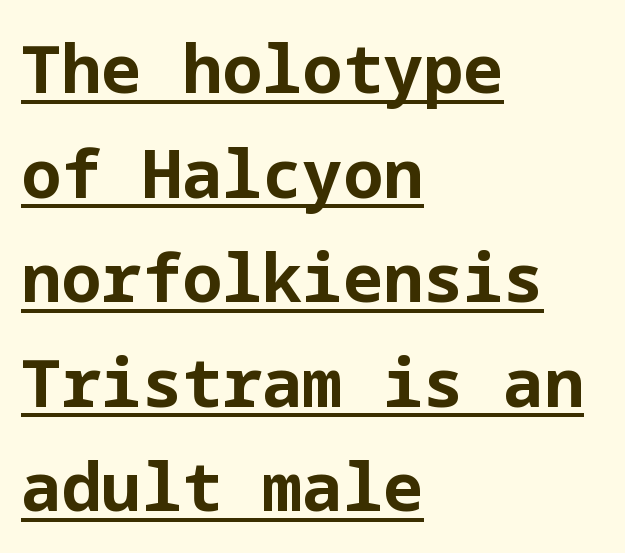
Q: Is the text bold? A: Yes.
Q: Is the text italic (slanted)? A: No, it is upright.
Q: Is the typeface a serif or a sans-serif typeface? A: Sans-serif.
Q: Is the text underlined? A: Yes.
Q: How is the paragraph aligned? A: Left-aligned.
Q: Is the spacing between letters normal or unusually wide? A: Normal.
Q: Is the spacing between lines tight, normal or loose? A: Normal.
Q: Width (condensed, normal, or wide)? A: Normal.
Q: Stroke contrast? A: Low.
Q: x-height? A: Medium.
